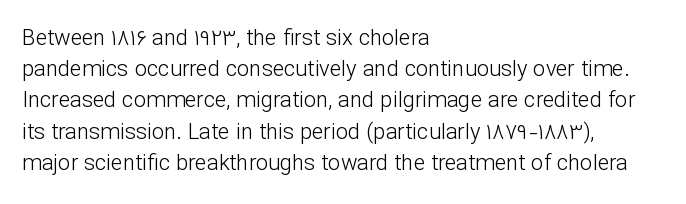
Every row of glyphs begins at an identical x-position on the left. The typesetting does not lean heavy: it is not bold. One glance says typical: line gaps are just what's usual. Underlining? Definitely not there.
